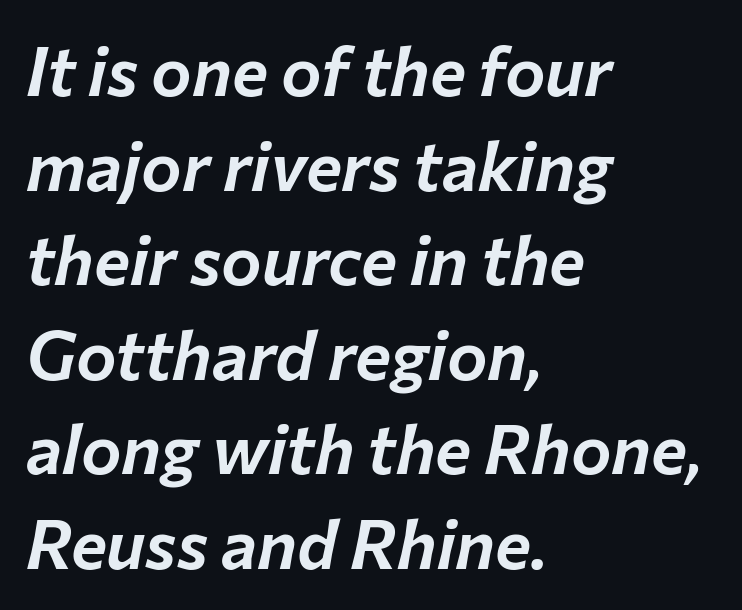
The image shows 68 px text type, italic (leaning right); set left-aligned, normal line spacing (1.39x), normal letter spacing, not underlined; low stroke contrast and a medium x-height.
